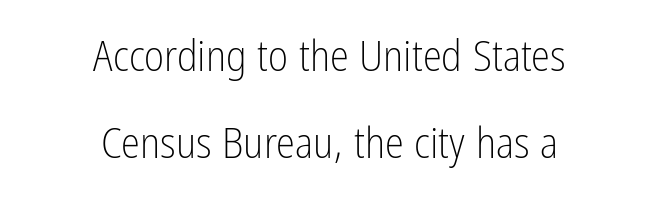
Q: Is the text bold? A: No.
Q: Is the text italic (slanted)? A: No, it is upright.
Q: Is the typeface a serif or a sans-serif typeface? A: Sans-serif.
Q: Is the text underlined? A: No.
Q: How is the paragraph aligned? A: Centered.
Q: Is the spacing between letters normal or unusually wide? A: Normal.
Q: Is the spacing between lines tight, normal or loose? A: Loose.
Q: Width (condensed, normal, or wide)? A: Condensed.
Q: Stroke contrast? A: Low.
Q: x-height? A: Medium.
Q: Monospaced? A: No.
